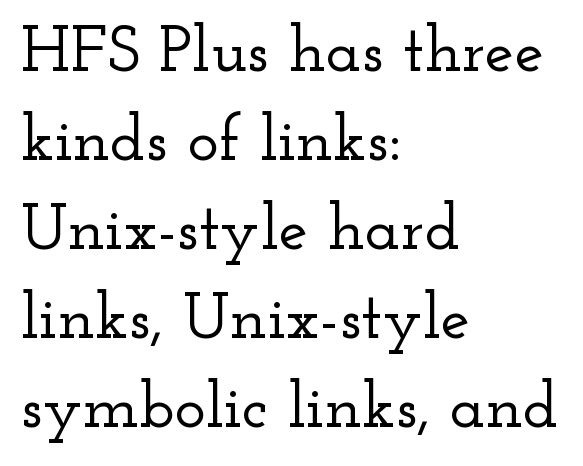
Q: Is the text italic (slanted)? A: No, it is upright.
Q: Is the typeface a serif or a sans-serif typeface? A: Serif.
Q: Is the text underlined? A: No.
Q: How is the paragraph aligned? A: Left-aligned.
Q: Is the spacing between letters normal or unusually wide? A: Normal.
Q: Is the spacing between lines tight, normal or loose? A: Normal.
Q: Width (condensed, normal, or wide)? A: Wide.
Q: Stroke contrast? A: Low.
Q: x-height? A: Small.
Q: Monospaced? A: No.
